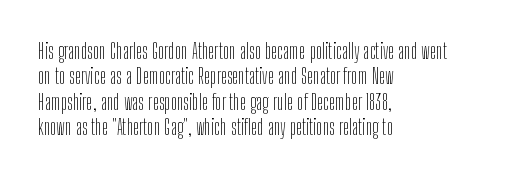
{"italic": "no", "bold": "no", "underline": "no", "align": "left", "line_spacing_ratio": 1.21, "letter_spacing": "normal", "letter_spacing_em": 0.0, "glyph_px": 21}
